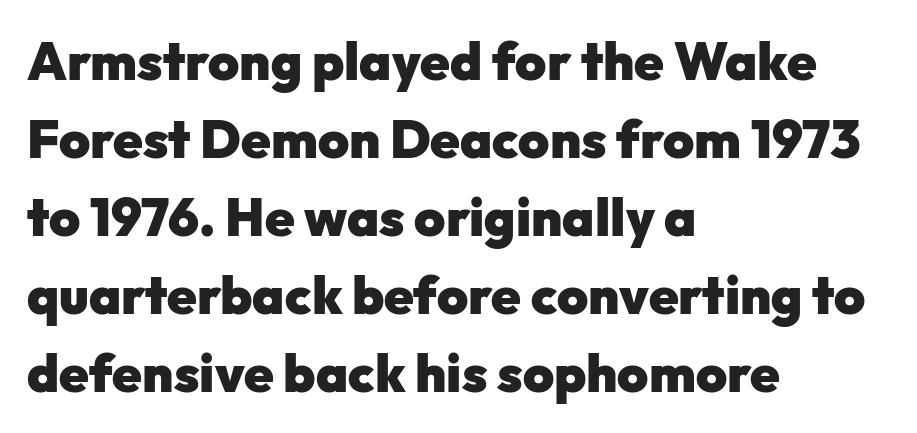
Each letter keeps its own natural width here, so spacing adapts to shape. Line beginnings align vertically; line endings do not. In terms of letterspacing, this is plain default setting. Students, this is bold: see how much ink each stroke carries. A roman cut, with each character standing at attention. Grotesque or geometric, the face here clearly has no serifs.
